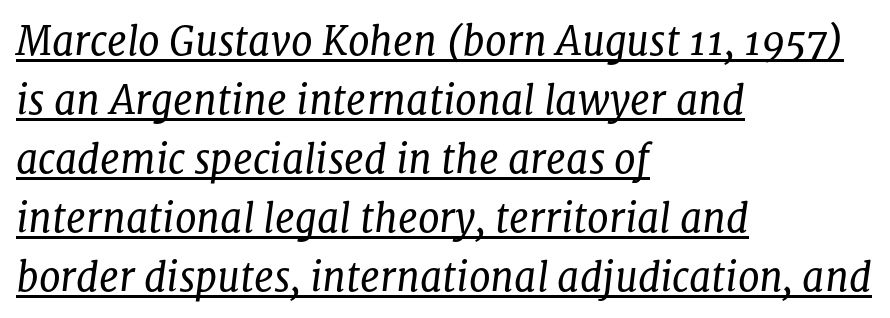
This block has exactly the height ordinary leading produces. Layout note: lines flush left. The passage shown is typed in a proportional face where columns would drift. Think standard paragraph weight, or any step lighter than that.
